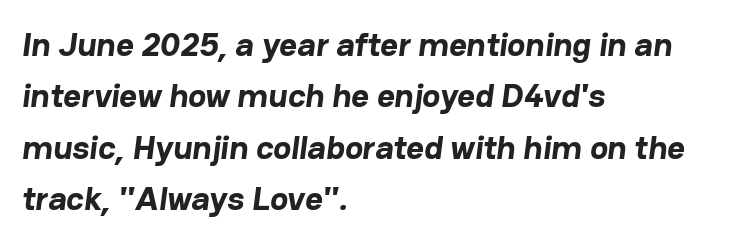
A typesetter would call this zero additional tracking. The rows are spaced the way most documents space them. A full-strength bold gives these letters their thick strokes. Is the block centered? No — it sits flush against the left margin. Unlike a traditional serif, this face leaves its strokes unadorned.
